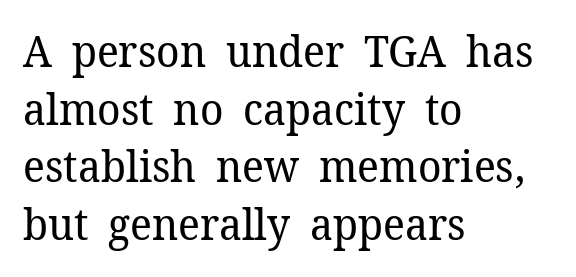
{"serif": "yes", "italic": "no", "bold": "no", "weight": "regular", "width": "normal", "stroke_contrast": "low", "x_height": "medium", "monospaced": "no", "underline": "no", "align": "left", "line_spacing": "normal", "line_spacing_ratio": 1.31, "letter_spacing": "normal", "letter_spacing_em": 0.0, "glyph_px": 44}
